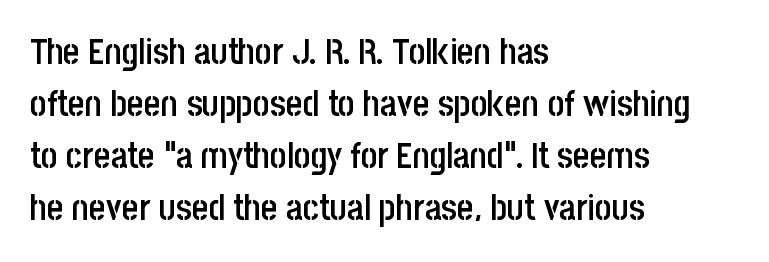
{"serif": "no", "italic": "no", "bold": "semi", "weight": "semibold", "width": "condensed", "stroke_contrast": "low", "x_height": "large", "monospaced": "no", "underline": "no", "align": "left", "line_spacing": "normal", "line_spacing_ratio": 1.44, "letter_spacing": "normal", "letter_spacing_em": 0.0, "glyph_px": 36}
